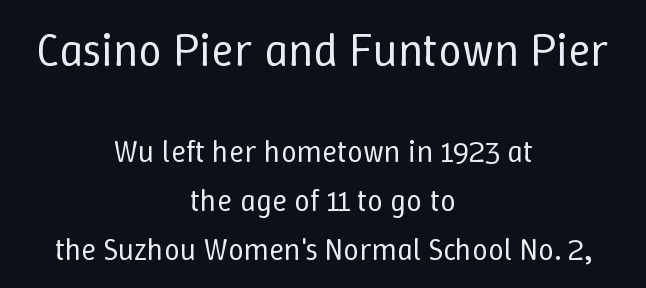
Does extra space separate the letters? No, they use regular spacing. When letters stand straight like this, we call the style roman or upright. Whoever set this made the first block the dominant, larger element. Unmarked baselines from the first word to the last.
